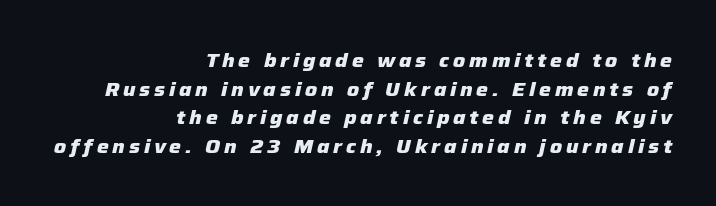
Designer's note — italics engaged. The space beneath each line is pristine and unruled. Rows of type keep a routine distance in the vertical direction. Its strokes are broad and dark, the hallmark of bold type. Line ends are locked; line starts wander.
